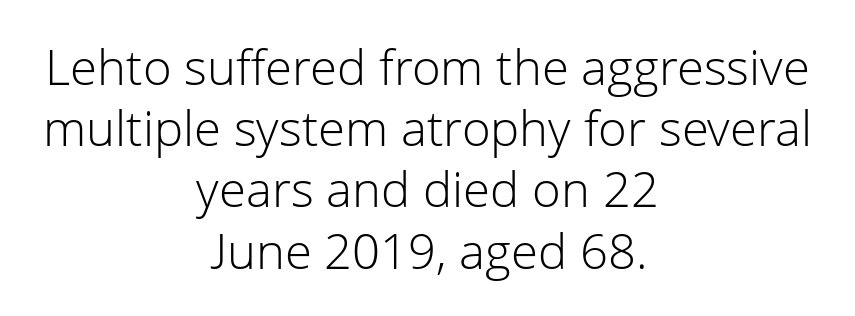
The image shows 49 px light sans-serif type, upright; set centered, normal line spacing (1.25x), normal letter spacing, not underlined; low stroke contrast and a medium x-height.
